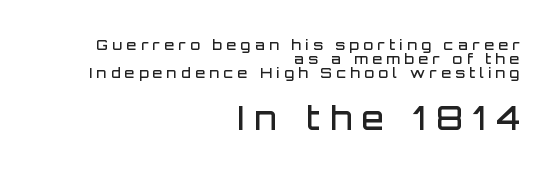
{"serif": "no", "italic": "no", "bold": "semi", "weight": "semibold", "width": "normal", "stroke_contrast": "low", "x_height": "large", "monospaced": "no", "underline": "no", "align": "right", "line_spacing": "tight", "line_spacing_ratio": 0.99, "letter_spacing": "wide", "letter_spacing_em": 0.32, "larger_block": "second", "size_ratio": 2.29, "glyph_px": 32}
